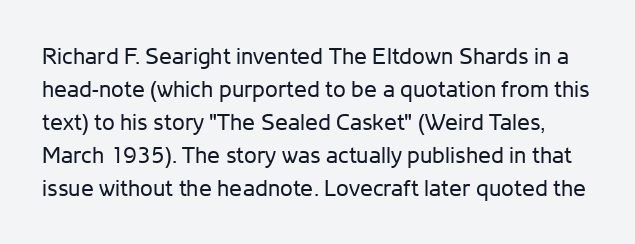
The gap between lines stays unmarked. Heft: none added — not bold. This rendering leaves character spacing at its baseline value. Do the letters lean? They stand straight. The rendering uses a moderate line-height, typical for paragraphs.
